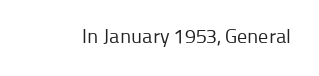
The image shows 20 px text type, upright; set normal letter spacing, not underlined.
